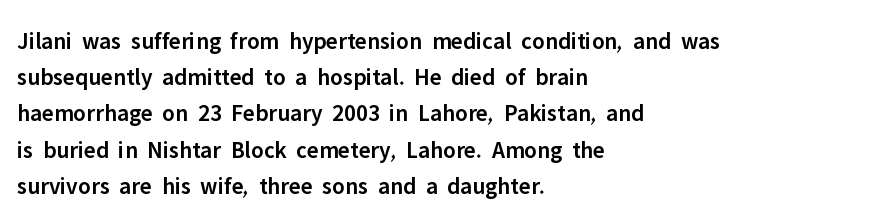
Quick note: not italic, upright. The baseline area is clear. Short and long lines alike share a common starting point at left. Students, observe: this is what conventionally led text looks like.
